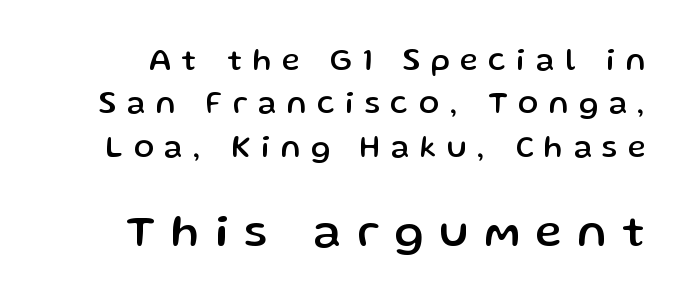
{"serif": "no", "italic": "no", "width": "normal", "stroke_contrast": "low", "x_height": "medium", "monospaced": "no", "underline": "no", "line_spacing": "normal", "line_spacing_ratio": 1.45, "letter_spacing": "wide", "letter_spacing_em": 0.36, "larger_block": "second", "size_ratio": 1.5, "glyph_px": 45}
